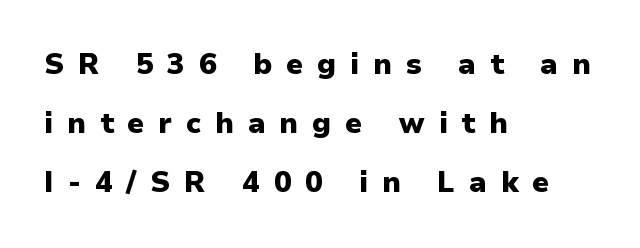
Ascenders rise straight up at ninety degrees. Horizontal alignment here is leftward, the default for most running prose. The passage shown is typed in a proportional face where columns would drift. Each glyph is drawn with heavy, bold strokes. Unlike a traditional serif, this face leaves its strokes unadorned. Regarding leading, the lines here are spaced well apart.
